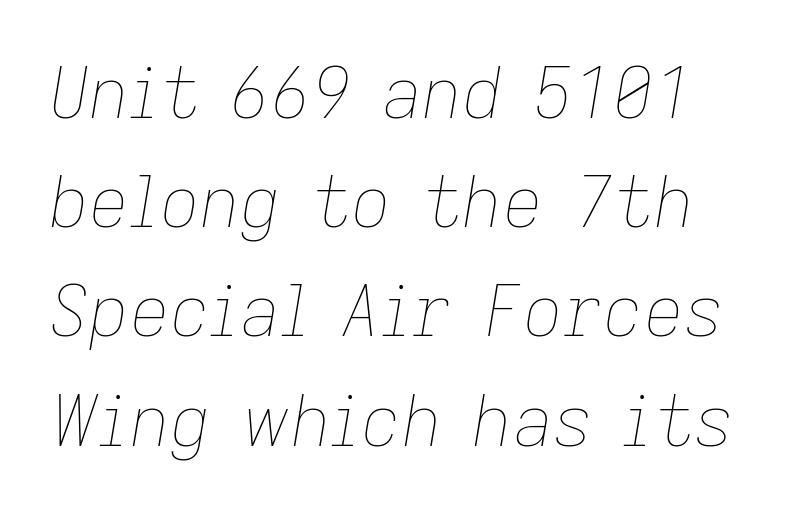
The image shows 70 px thin type, italic (leaning right); set normal line spacing (1.56x), normal letter spacing, not underlined; low stroke contrast and a medium x-height.
